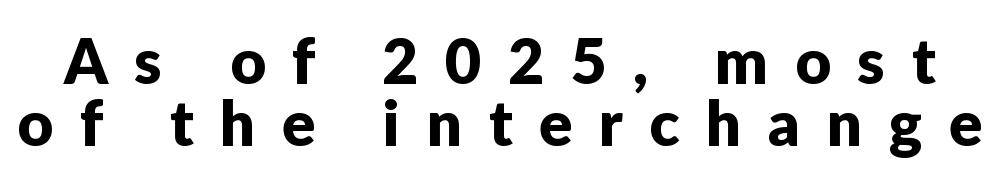
{"serif": "no", "italic": "no", "width": "normal", "stroke_contrast": "low", "x_height": "medium", "monospaced": "no", "underline": "no", "line_spacing": "tight", "line_spacing_ratio": 1.0, "letter_spacing": "wide", "letter_spacing_em": 0.43, "glyph_px": 62}
